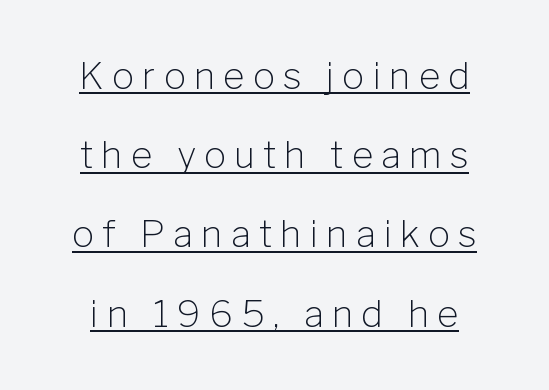
{"serif": "no", "italic": "no", "bold": "no", "weight": "light", "width": "normal", "stroke_contrast": "low", "x_height": "medium", "monospaced": "no", "underline": "yes", "line_spacing": "loose", "line_spacing_ratio": 2.14, "letter_spacing": "wide", "letter_spacing_em": 0.22, "glyph_px": 37}
